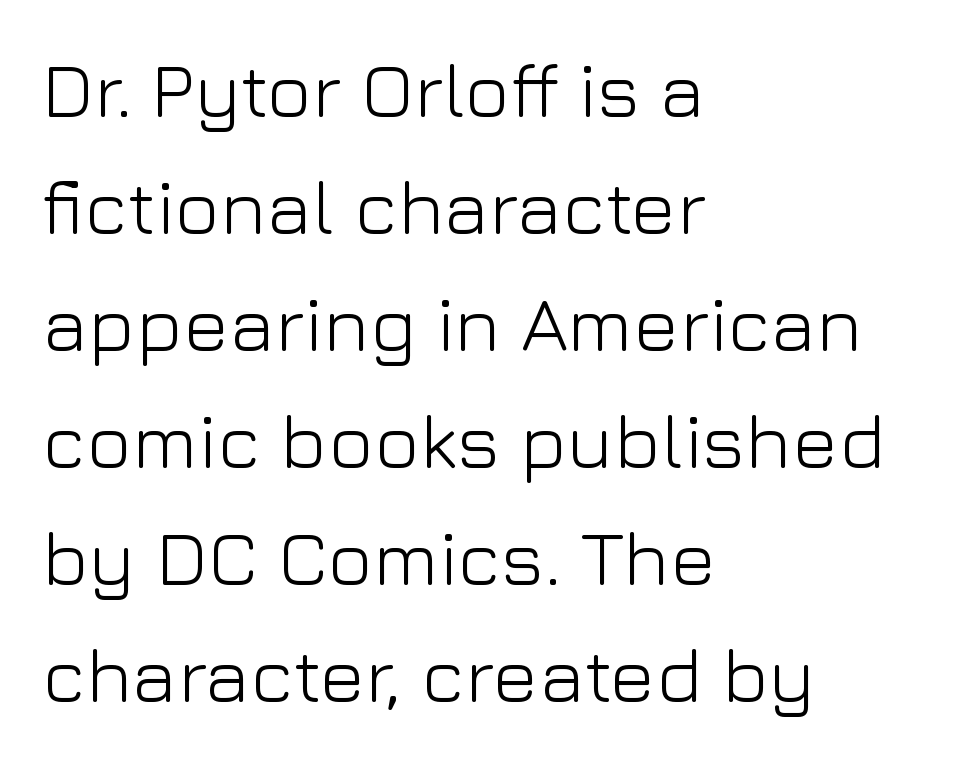
Q: Is the text bold? A: No.
Q: Is the text italic (slanted)? A: No, it is upright.
Q: Is the typeface a serif or a sans-serif typeface? A: Sans-serif.
Q: Is the text underlined? A: No.
Q: How is the paragraph aligned? A: Left-aligned.
Q: Is the spacing between letters normal or unusually wide? A: Normal.
Q: Is the spacing between lines tight, normal or loose? A: Normal.
Q: Width (condensed, normal, or wide)? A: Normal.
Q: Stroke contrast? A: Low.
Q: x-height? A: Medium.
Q: Monospaced? A: No.
